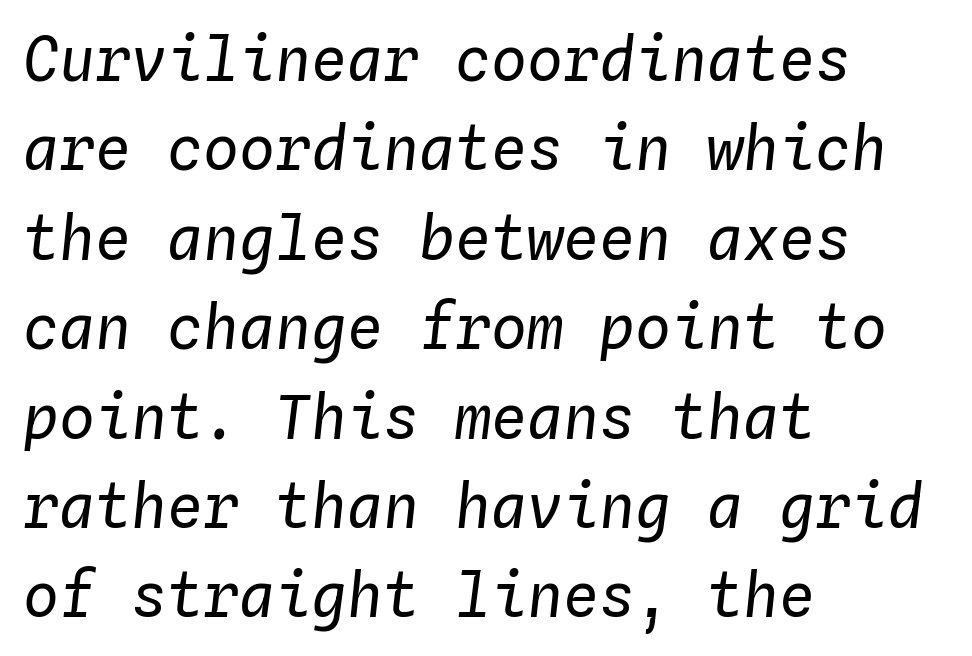
Q: Is the text bold? A: No.
Q: Is the text italic (slanted)? A: Yes, it leans right by about 4 degrees.
Q: Is the text underlined? A: No.
Q: How is the paragraph aligned? A: Left-aligned.
Q: Is the spacing between letters normal or unusually wide? A: Normal.
Q: Is the spacing between lines tight, normal or loose? A: Normal.
Q: Width (condensed, normal, or wide)? A: Normal.
Q: Stroke contrast? A: Low.
Q: x-height? A: Medium.
Q: Monospaced? A: Yes.
